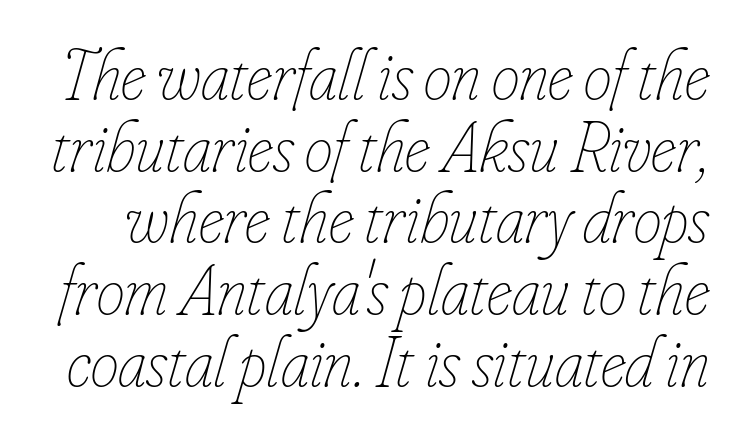
Q: Is the text bold? A: No.
Q: Is the text italic (slanted)? A: Yes, it leans right by about 16 degrees.
Q: Is the text underlined? A: No.
Q: Is the spacing between letters normal or unusually wide? A: Normal.
Q: Is the spacing between lines tight, normal or loose? A: Tight.
Q: Width (condensed, normal, or wide)? A: Condensed.
Q: Stroke contrast? A: Low.
Q: x-height? A: Small.
Q: Monospaced? A: No.
